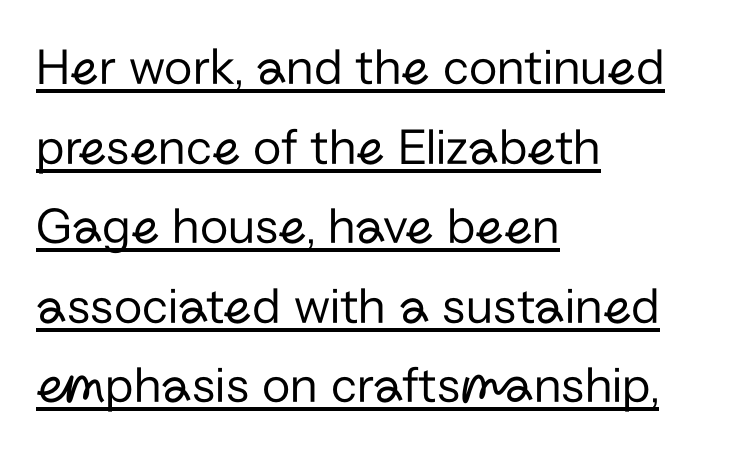
The image shows 52 px regular-weight sans-serif type, upright; set left-aligned, normal line spacing (1.53x), normal letter spacing, underlined; low stroke contrast and a medium x-height.
